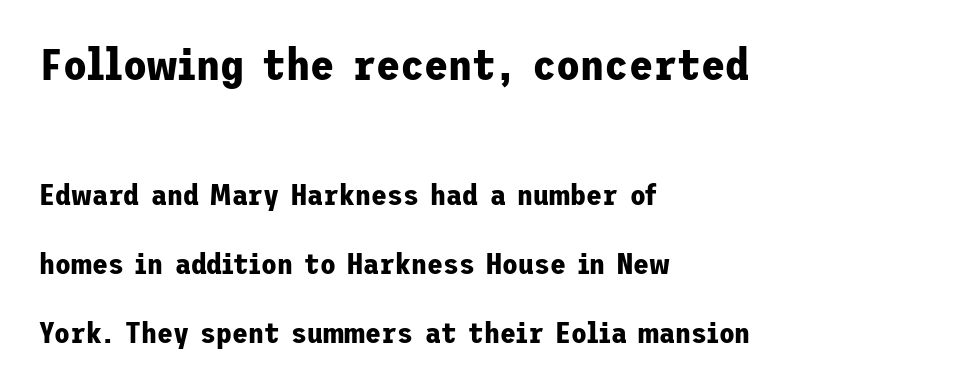
The image shows 44 px bold sans-serif type, upright; set left-aligned, loose line spacing (2.37x), normal letter spacing, not underlined; the first (top) block is 1.52x larger; low stroke contrast and a medium x-height.
